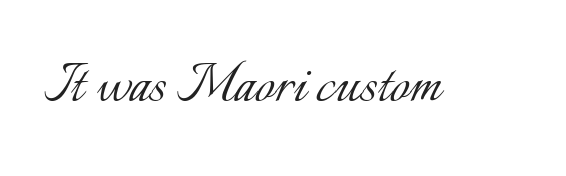
Q: Is the text bold? A: No.
Q: Is the text italic (slanted)? A: Yes.
Q: Is the text underlined? A: No.
Q: Is the spacing between letters normal or unusually wide? A: Normal.
Q: Width (condensed, normal, or wide)? A: Normal.
Q: Stroke contrast? A: Low.
Q: x-height? A: Small.
Q: Monospaced? A: No.
